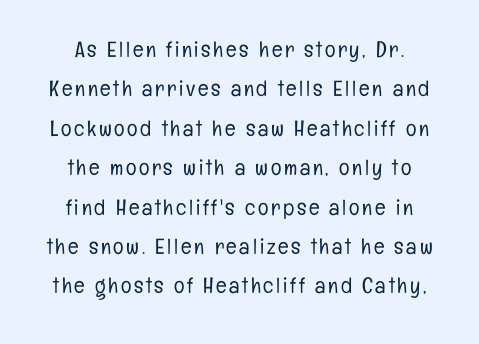
The image shows 22 px text type, upright; set line spacing 1.79x, not underlined.
